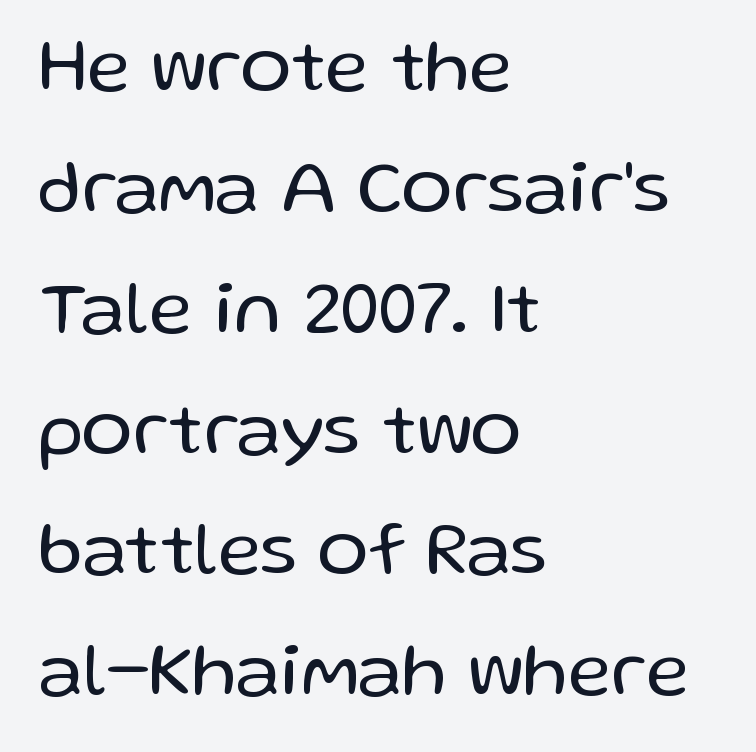
Check under the words: just untouched page. This sample has the flowing, uneven cadence of proportional lettering. Line spacing here is normal. Posture: vertical. Nothing sits at the stroke ends, so this counts as sans-serif. You could call the tracking neutral — neither tight nor loose.
